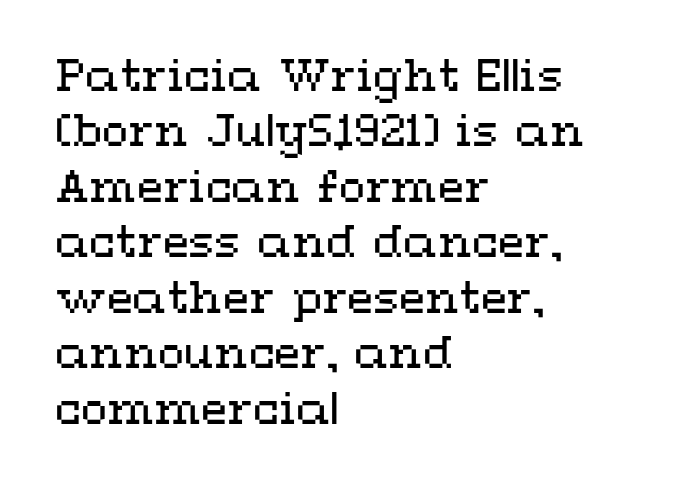
Q: Is the text bold? A: No.
Q: Is the text italic (slanted)? A: No, it is upright.
Q: Is the text underlined? A: No.
Q: How is the paragraph aligned? A: Left-aligned.
Q: Is the spacing between letters normal or unusually wide? A: Normal.
Q: Is the spacing between lines tight, normal or loose? A: Normal.
Q: Width (condensed, normal, or wide)? A: Wide.
Q: Stroke contrast? A: Medium.
Q: x-height? A: Medium.
Q: Monospaced? A: No.
